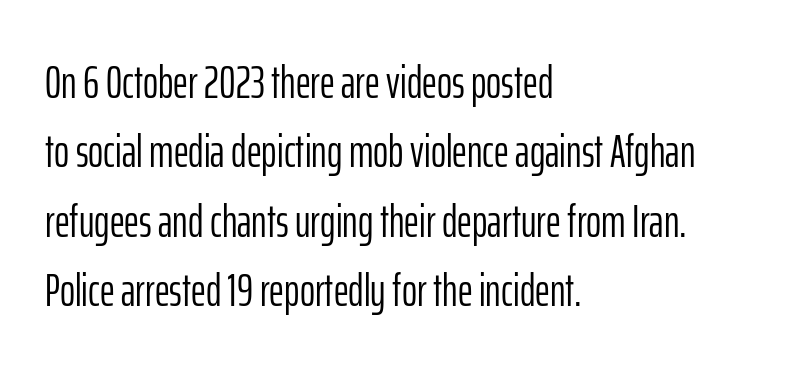
Q: Is the text bold? A: No.
Q: Is the text italic (slanted)? A: No, it is upright.
Q: Is the typeface a serif or a sans-serif typeface? A: Sans-serif.
Q: Is the text underlined? A: No.
Q: How is the paragraph aligned? A: Left-aligned.
Q: Is the spacing between letters normal or unusually wide? A: Normal.
Q: Is the spacing between lines tight, normal or loose? A: Normal.
Q: Width (condensed, normal, or wide)? A: Condensed.
Q: Stroke contrast? A: Low.
Q: x-height? A: Medium.
Q: Monospaced? A: No.
